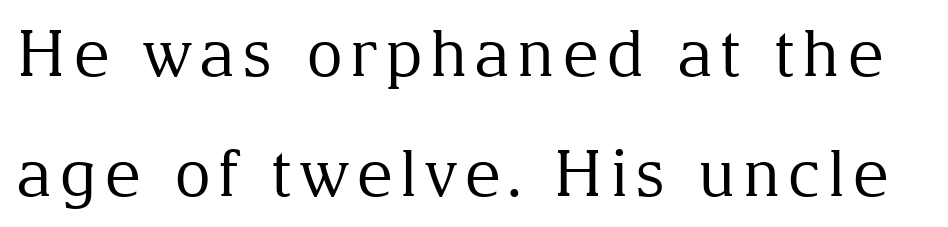
Q: Is the text bold? A: No.
Q: Is the text italic (slanted)? A: No, it is upright.
Q: Is the typeface a serif or a sans-serif typeface? A: Serif.
Q: Is the text underlined? A: No.
Q: Width (condensed, normal, or wide)? A: Normal.
Q: Stroke contrast? A: Medium.
Q: x-height? A: Medium.
Q: Monospaced? A: No.
